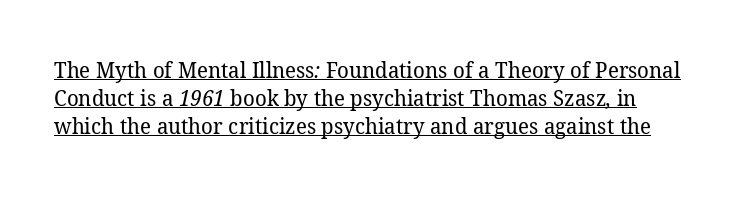
Each word holds together tightly as a unit, with standard inter-letter gaps. Line spacing here is normal. Vertical stems look standard width or narrower in stroke. The rendered words wear a rule along their underside.
